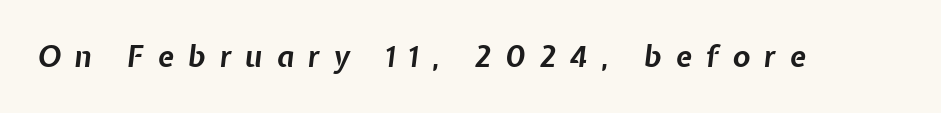
The image shows 29 px bold type, italic (leaning right); set unusually wide letter spacing (+0.48 em), not underlined; low stroke contrast and a medium x-height.
